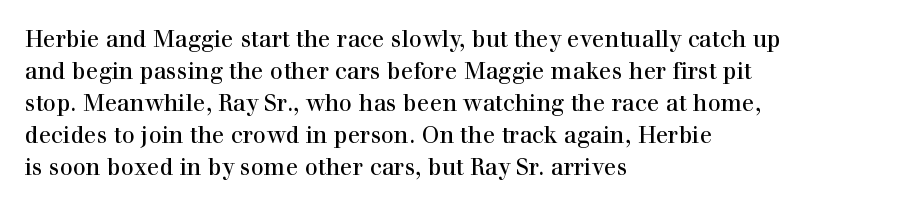
{"italic": "no", "underline": "no", "align": "left", "line_spacing": "normal", "line_spacing_ratio": 1.39, "letter_spacing": "normal", "letter_spacing_em": 0.0, "glyph_px": 23}
